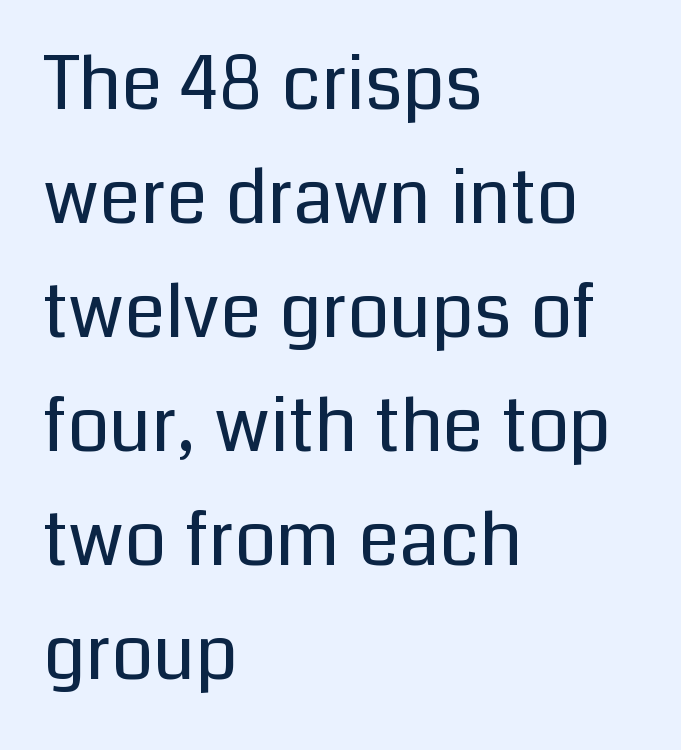
Q: Is the text bold? A: No.
Q: Is the text italic (slanted)? A: No, it is upright.
Q: Is the typeface a serif or a sans-serif typeface? A: Sans-serif.
Q: Is the text underlined? A: No.
Q: How is the paragraph aligned? A: Left-aligned.
Q: Is the spacing between letters normal or unusually wide? A: Normal.
Q: Is the spacing between lines tight, normal or loose? A: Normal.
Q: Width (condensed, normal, or wide)? A: Normal.
Q: Stroke contrast? A: Low.
Q: x-height? A: Medium.
Q: Monospaced? A: No.
